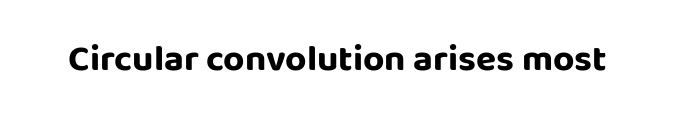
The image shows 37 px bold sans-serif type, upright; set normal letter spacing, not underlined; low stroke contrast and a large x-height.
